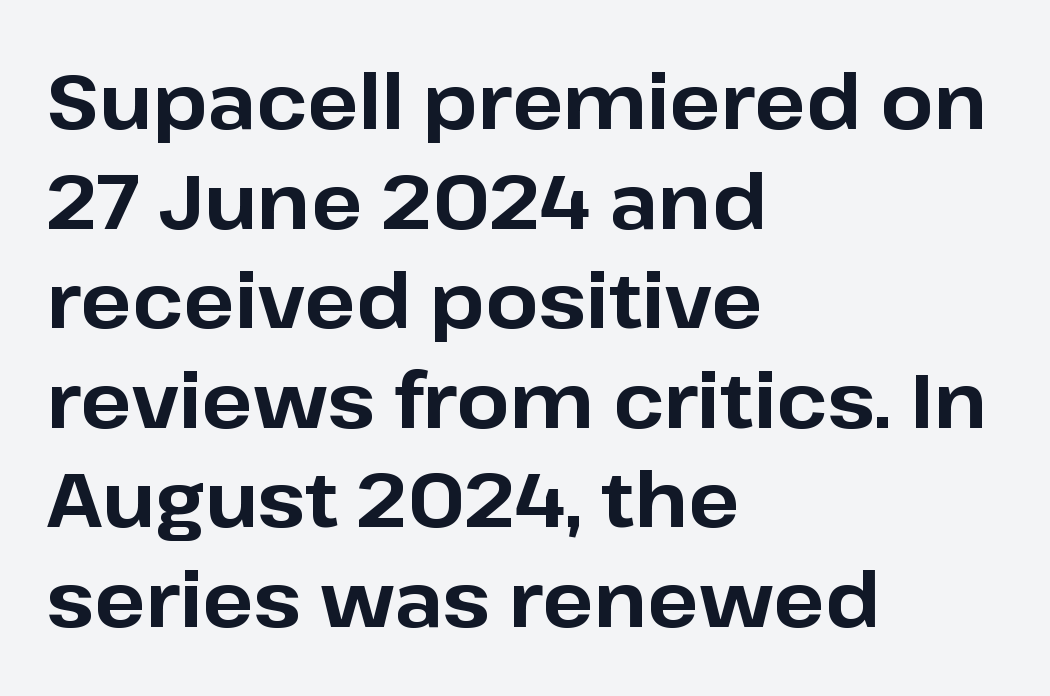
The image shows 76 px bold sans-serif type, upright; set left-aligned, normal line spacing (1.31x), normal letter spacing, not underlined; low stroke contrast and a medium x-height.
